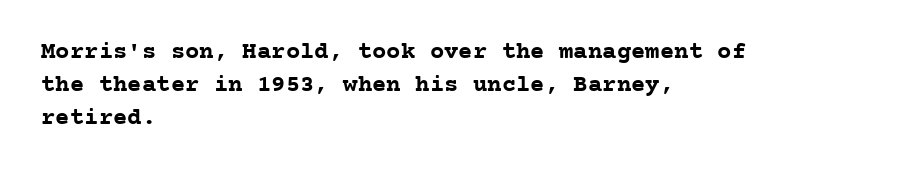
These lines keep a tight, regular rhythm from letter to letter. Heavy-handed strokes throughout: this text is bold. A normal amount of white space separates one row of letters from the next. The font's upright variant was chosen for this text. The string is rendered with underlining switched off. Which margin do the lines hug? The left one — the right edge is uneven.
